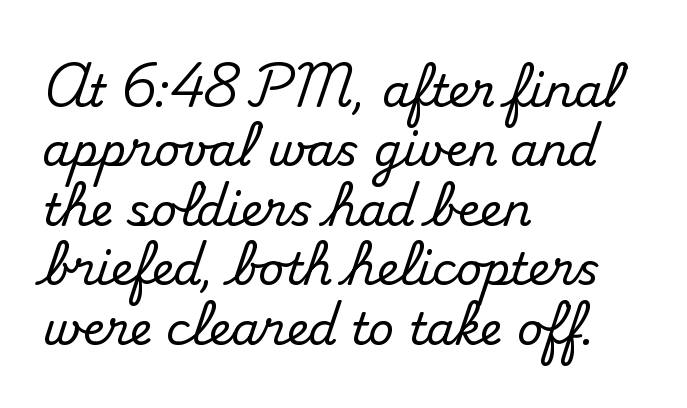
Q: Is the text italic (slanted)? A: Yes.
Q: Is the typeface a serif or a sans-serif typeface? A: Serif.
Q: Is the text underlined? A: No.
Q: How is the paragraph aligned? A: Left-aligned.
Q: Is the spacing between letters normal or unusually wide? A: Normal.
Q: Is the spacing between lines tight, normal or loose? A: Normal.
Q: Width (condensed, normal, or wide)? A: Normal.
Q: Stroke contrast? A: Medium.
Q: x-height? A: Small.
Q: Monospaced? A: No.
